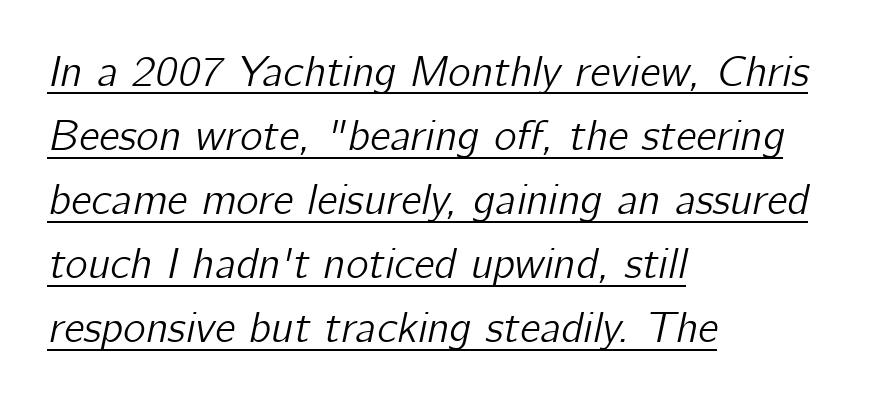
The passage is arranged the way most books set body copy — flush left. Is this a fixed-width face? No — the glyphs have proportional, varying widths. In terms of letterspacing, this is plain default setting. The passage shown is underscored from start to finish. Rendered with sloped, italic letterforms.
